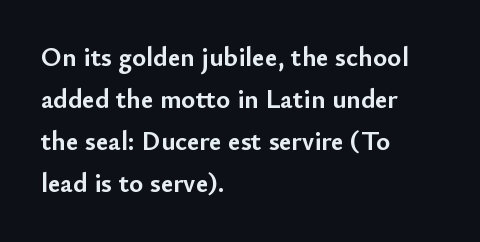
Q: Is the text bold? A: Yes.
Q: Is the text italic (slanted)? A: No, it is upright.
Q: Is the text underlined? A: No.
Q: How is the paragraph aligned? A: Left-aligned.
Q: Is the spacing between letters normal or unusually wide? A: Normal.
Q: Is the spacing between lines tight, normal or loose? A: Normal.
